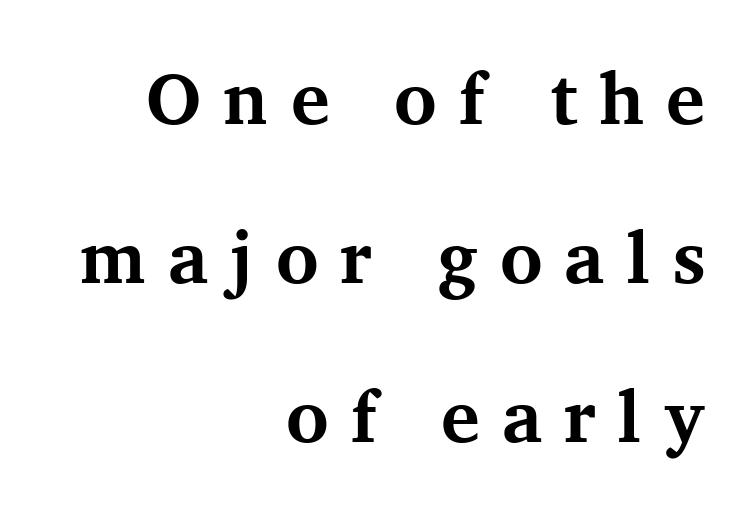
{"serif": "yes", "italic": "no", "bold": "yes", "weight": "bold", "width": "normal", "stroke_contrast": "medium", "x_height": "medium", "monospaced": "no", "underline": "no", "align": "right", "line_spacing": "loose", "line_spacing_ratio": 2.18, "letter_spacing": "wide", "letter_spacing_em": 0.3, "glyph_px": 73}
